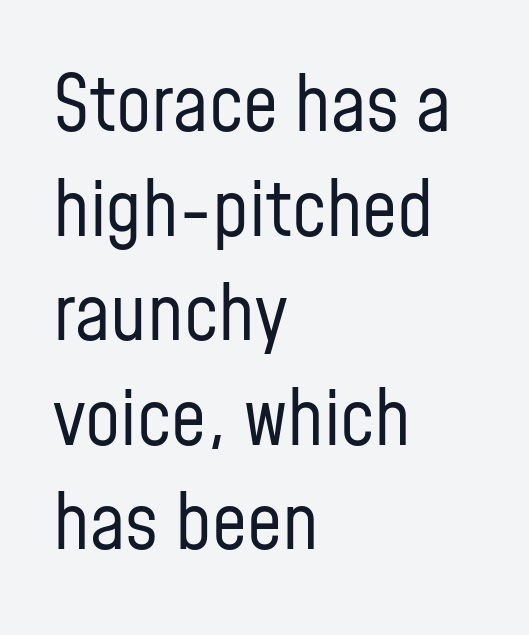
Q: Is the text bold? A: No.
Q: Is the text italic (slanted)? A: No, it is upright.
Q: Is the typeface a serif or a sans-serif typeface? A: Sans-serif.
Q: Is the text underlined? A: No.
Q: How is the paragraph aligned? A: Left-aligned.
Q: Is the spacing between letters normal or unusually wide? A: Normal.
Q: Is the spacing between lines tight, normal or loose? A: Normal.
Q: Width (condensed, normal, or wide)? A: Condensed.
Q: Stroke contrast? A: Low.
Q: x-height? A: Medium.
Q: Monospaced? A: No.
